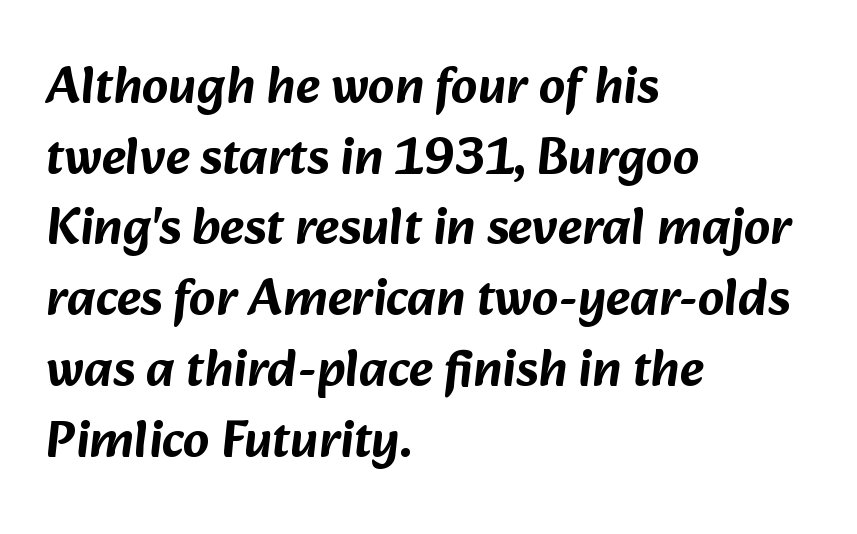
Q: Is the typeface a serif or a sans-serif typeface? A: Sans-serif.
Q: Is the text underlined? A: No.
Q: How is the paragraph aligned? A: Left-aligned.
Q: Is the spacing between letters normal or unusually wide? A: Normal.
Q: Is the spacing between lines tight, normal or loose? A: Normal.
Q: Width (condensed, normal, or wide)? A: Normal.
Q: Stroke contrast? A: Low.
Q: x-height? A: Medium.
Q: Monospaced? A: No.
